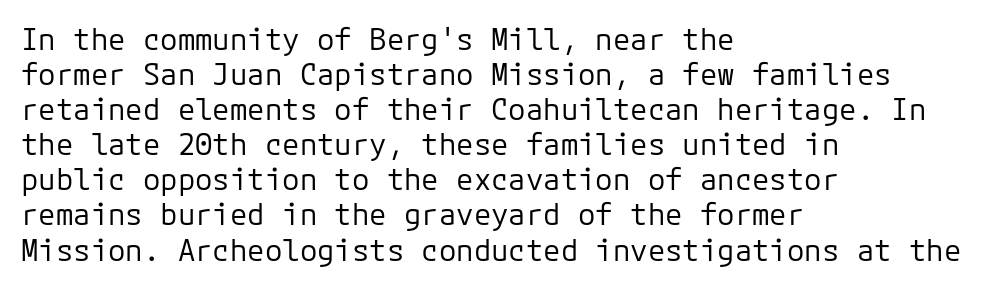
Q: Is the text bold? A: No.
Q: Is the text italic (slanted)? A: No, it is upright.
Q: Is the typeface a serif or a sans-serif typeface? A: Sans-serif.
Q: Is the text underlined? A: No.
Q: How is the paragraph aligned? A: Left-aligned.
Q: Is the spacing between letters normal or unusually wide? A: Normal.
Q: Width (condensed, normal, or wide)? A: Normal.
Q: Stroke contrast? A: Low.
Q: x-height? A: Medium.
Q: Monospaced? A: Yes.
